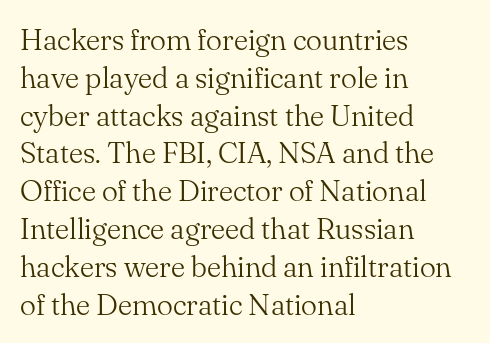
Classification — serif. Looks like regular typesetting: each glyph gets only the width it needs. Unmarked baselines from the first word to the last. It's the straight-up-and-down kind of type. Notice how the passage keeps a crisp vertical edge on the left only. Honestly, the row spacing looks completely unremarkable.
